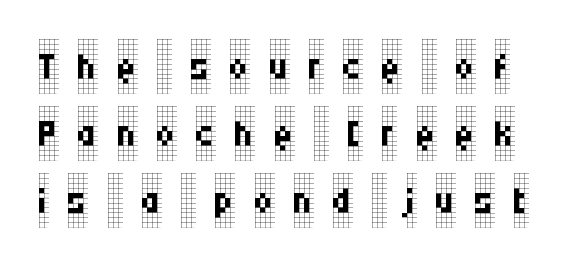
{"serif": "yes", "italic": "no", "bold": "no", "weight": "regular", "width": "condensed", "stroke_contrast": "low", "x_height": "large", "monospaced": "no", "underline": "no", "line_spacing_ratio": 1.22, "letter_spacing": "wide", "letter_spacing_em": 0.35, "glyph_px": 55}
